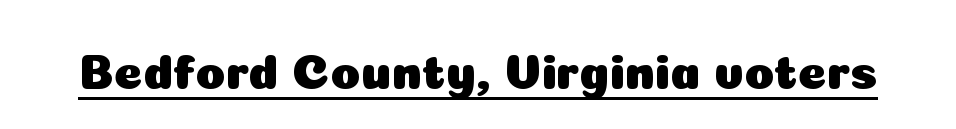
{"serif": "no", "italic": "no", "width": "normal", "stroke_contrast": "low", "x_height": "medium", "monospaced": "no", "underline": "yes", "letter_spacing": "normal", "letter_spacing_em": 0.0, "glyph_px": 49}
